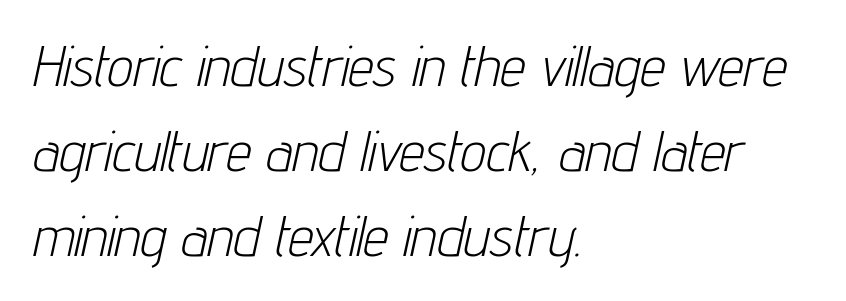
Q: Is the text bold? A: No.
Q: Is the text italic (slanted)? A: Yes, it leans right by about 12 degrees.
Q: Is the text underlined? A: No.
Q: How is the paragraph aligned? A: Left-aligned.
Q: Is the spacing between letters normal or unusually wide? A: Normal.
Q: Is the spacing between lines tight, normal or loose? A: Normal.
Q: Width (condensed, normal, or wide)? A: Condensed.
Q: Stroke contrast? A: Low.
Q: x-height? A: Medium.
Q: Monospaced? A: No.
